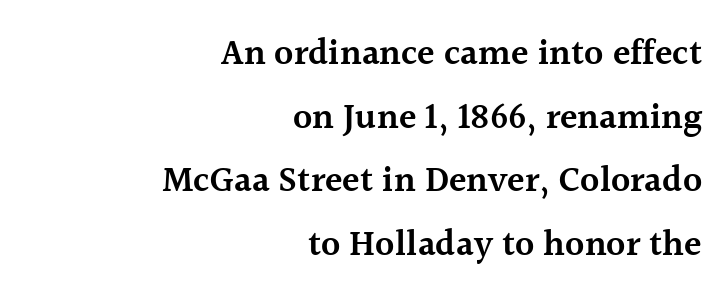
Do the characters align in a grid? No, the font is proportional. The font is running at a semibold setting, under full bold. Lines of text with bare space underneath. This is the regular roman posture of the typeface. The tracking reads as untouched default to a designer's eye.
